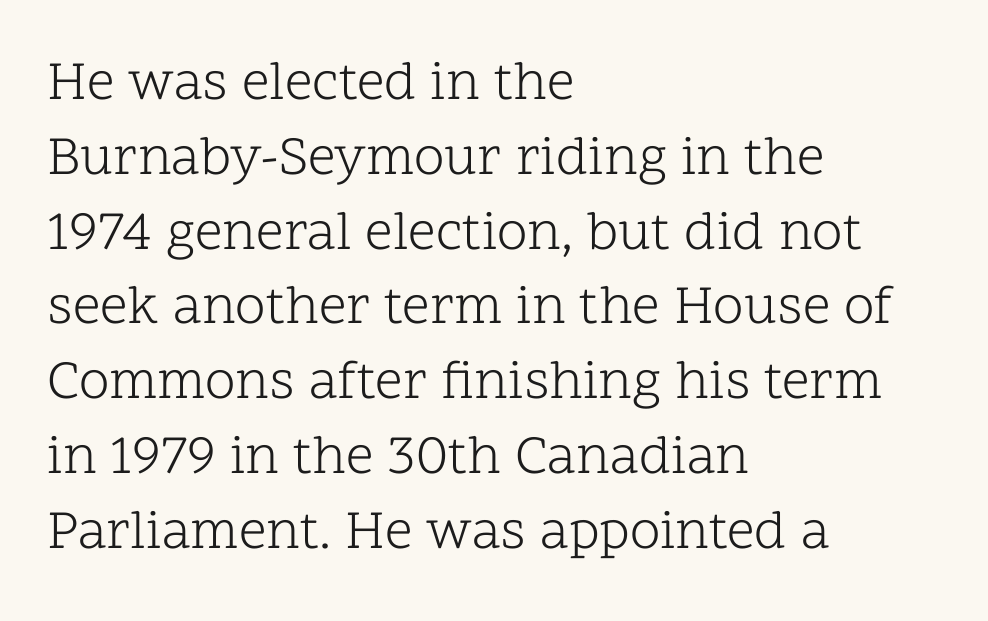
Does extra space separate the letters? No, they use regular spacing. The gap between lines stays unmarked. Is there any slant? The stems are plumb. The rag falls on the right side of this text block. Bold? No — there's no thickening of the strokes.
